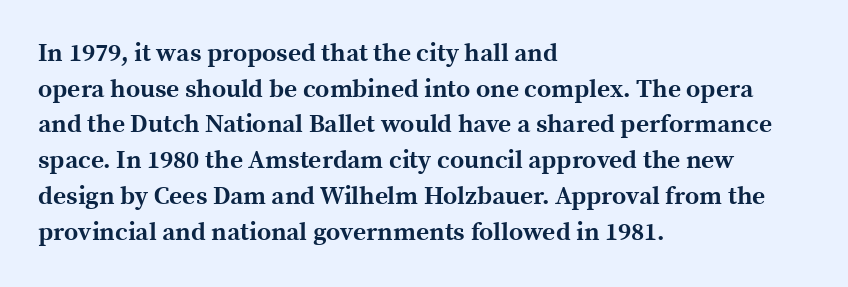
This rendering leaves character spacing at its baseline value. Any mark beneath the type? The region is blank. This is roman type, the default non-slanted kind. Pretty heavy lettering here — definitely bold. Notice how descenders clear the ascenders below comfortably — that's standard leading. All the whitespace from short lines collects on the right.
